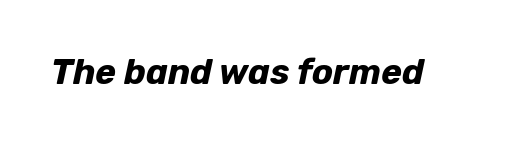
{"italic": "yes", "lean": "right", "slant_degrees": 12, "bold": "yes", "weight": "bold", "width": "normal", "stroke_contrast": "low", "x_height": "medium", "monospaced": "no", "underline": "no", "letter_spacing": "normal", "letter_spacing_em": 0.0, "glyph_px": 35}
